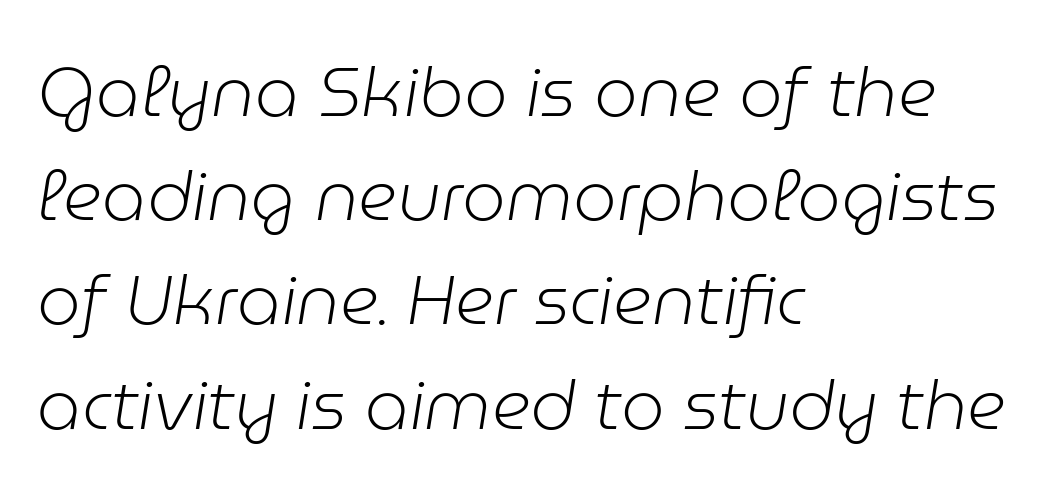
Q: Is the text bold? A: No.
Q: Is the text italic (slanted)? A: Yes, it leans right by about 9 degrees.
Q: Is the text underlined? A: No.
Q: How is the paragraph aligned? A: Left-aligned.
Q: Is the spacing between letters normal or unusually wide? A: Normal.
Q: Is the spacing between lines tight, normal or loose? A: Normal.
Q: Width (condensed, normal, or wide)? A: Normal.
Q: Stroke contrast? A: Low.
Q: x-height? A: Medium.
Q: Monospaced? A: No.
